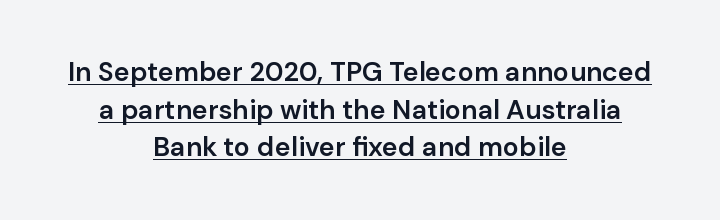
The image shows 27 px text type, upright; set centered, normal line spacing (1.39x), normal letter spacing, underlined.
